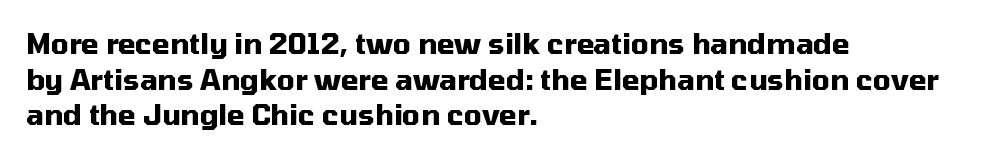
{"serif": "no", "italic": "no", "bold": "yes", "weight": "heavy", "width": "normal", "stroke_contrast": "medium", "x_height": "medium", "monospaced": "no", "underline": "no", "align": "left", "line_spacing": "normal", "line_spacing_ratio": 1.27, "letter_spacing": "normal", "letter_spacing_em": 0.0, "glyph_px": 28}
